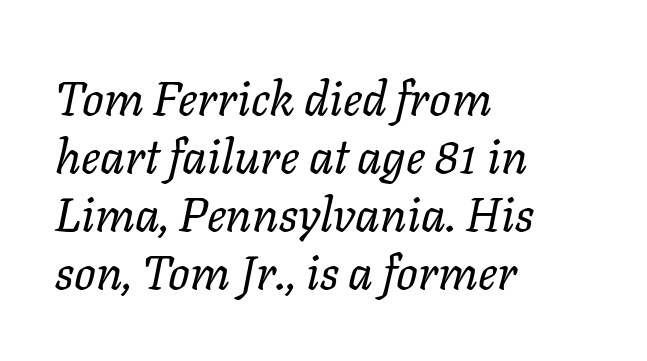
Notice how the passage keeps a crisp vertical edge on the left only. Do the characters align in a grid? No, the font is proportional. A typesetter would mark this as italic. The passage shown is not bold in any degree. The horizontal fit of the characters is conventional and even.
